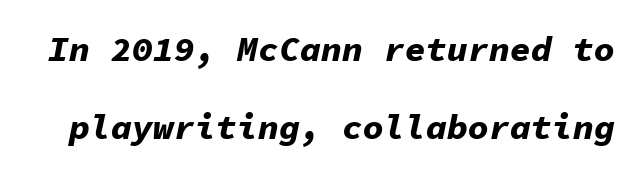
{"italic": "yes", "lean": "right", "slant_degrees": 11, "bold": "yes", "weight": "bold", "width": "normal", "stroke_contrast": "low", "x_height": "medium", "monospaced": "yes", "underline": "no", "line_spacing": "loose", "line_spacing_ratio": 2.23, "letter_spacing": "normal", "letter_spacing_em": 0.0, "glyph_px": 35}
